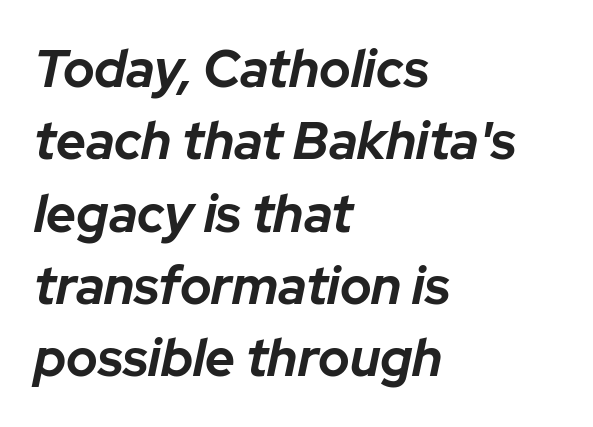
{"italic": "yes", "lean": "right", "slant_degrees": 12, "bold": "yes", "weight": "bold", "width": "normal", "stroke_contrast": "low", "x_height": "medium", "monospaced": "no", "underline": "no", "align": "left", "line_spacing": "normal", "line_spacing_ratio": 1.39, "letter_spacing": "normal", "letter_spacing_em": 0.0, "glyph_px": 52}
